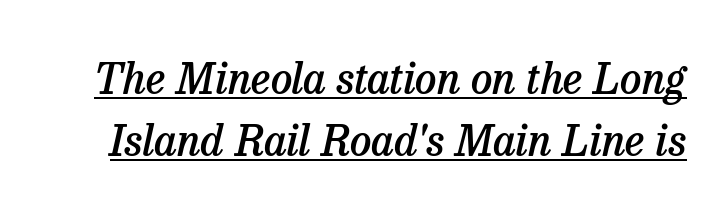
Observe the serifs anchoring each vertical stroke in this sample. The face used here is proportionally spaced, like ordinary book or web type. Its strokes are somewhat broadened, the hallmark of semibold type. In terms of leading, this rendering sits right in the middle. The axis of the letterforms is tilted away from vertical.
